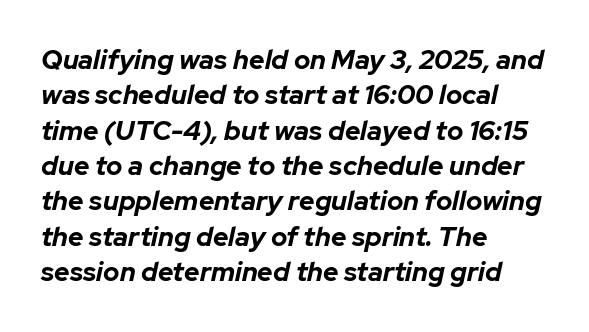
Compared with typical paragraphs, the rows here are spaced about the same. The glyphs look as if they've been sheared to an angle. Look at the tracking — it's just the regular setting, nothing added. The passage shown is emphatically bold. Layout note: lines flush left. No word sits above an underline.
